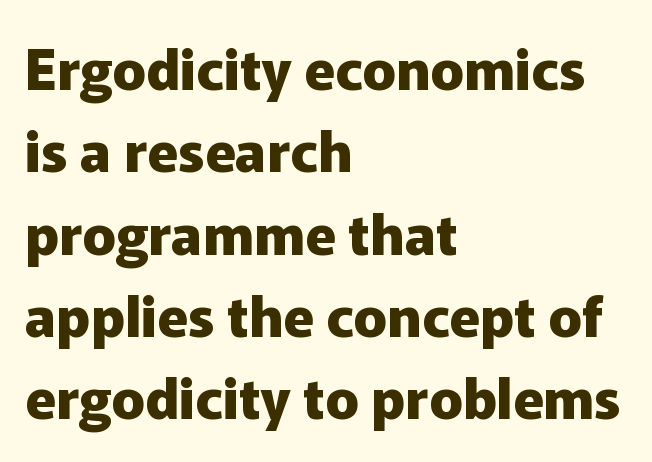
The image shows 56 px heavy sans-serif type, upright; set left-aligned, normal line spacing (1.47x), normal letter spacing, not underlined; low stroke contrast and a medium x-height.
